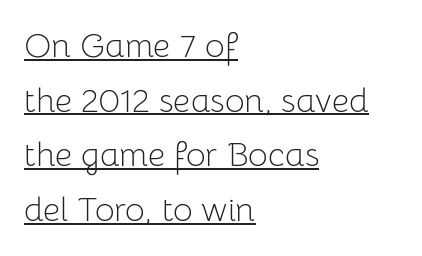
The image shows 34 px light sans-serif type, upright; set left-aligned, normal line spacing (1.61x), normal letter spacing, underlined; low stroke contrast and a medium x-height.
